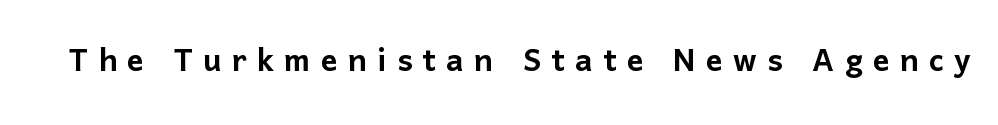
Q: Is the text italic (slanted)? A: No, it is upright.
Q: Is the typeface a serif or a sans-serif typeface? A: Sans-serif.
Q: Is the text underlined? A: No.
Q: Is the spacing between letters normal or unusually wide? A: Unusually wide.
Q: Width (condensed, normal, or wide)? A: Normal.
Q: Stroke contrast? A: Low.
Q: x-height? A: Medium.
Q: Monospaced? A: No.
